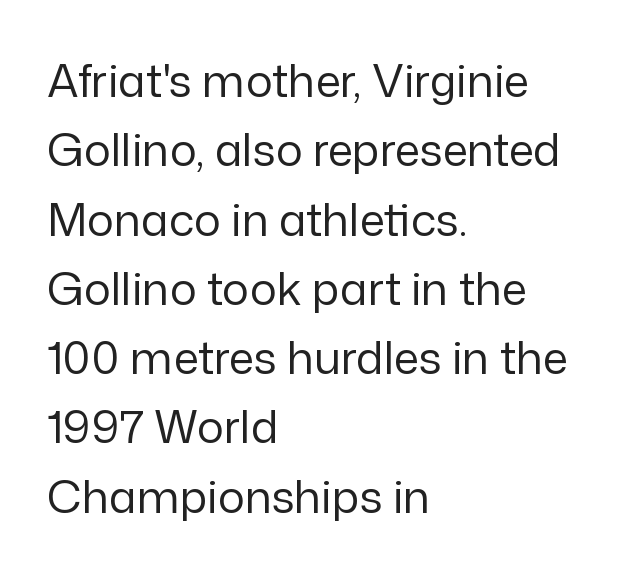
Q: Is the text bold? A: No.
Q: Is the text italic (slanted)? A: No, it is upright.
Q: Is the typeface a serif or a sans-serif typeface? A: Sans-serif.
Q: Is the text underlined? A: No.
Q: How is the paragraph aligned? A: Left-aligned.
Q: Is the spacing between letters normal or unusually wide? A: Normal.
Q: Is the spacing between lines tight, normal or loose? A: Normal.
Q: Width (condensed, normal, or wide)? A: Normal.
Q: Stroke contrast? A: Low.
Q: x-height? A: Medium.
Q: Monospaced? A: No.
